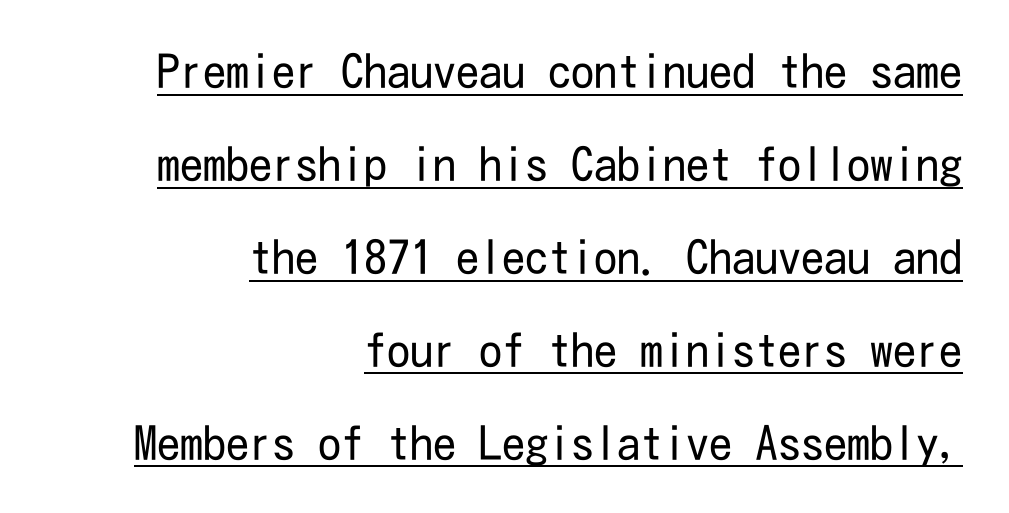
{"serif": "no", "italic": "no", "bold": "no", "weight": "regular", "width": "condensed", "stroke_contrast": "low", "x_height": "medium", "underline": "yes", "align": "right", "line_spacing": "loose", "line_spacing_ratio": 2.02, "letter_spacing": "normal", "letter_spacing_em": 0.0, "glyph_px": 46}
